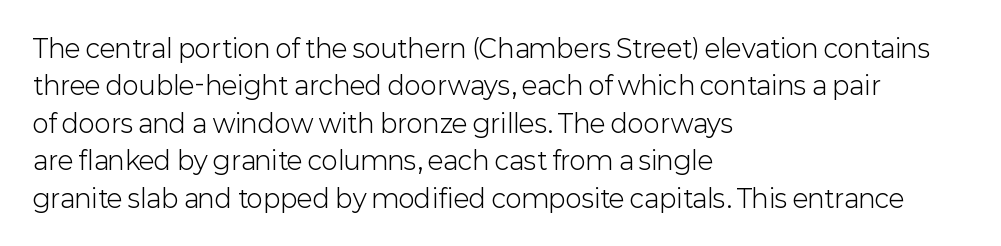
The image shows 25 px text type, upright; set left-aligned, normal line spacing (1.5x), normal letter spacing, not underlined.
